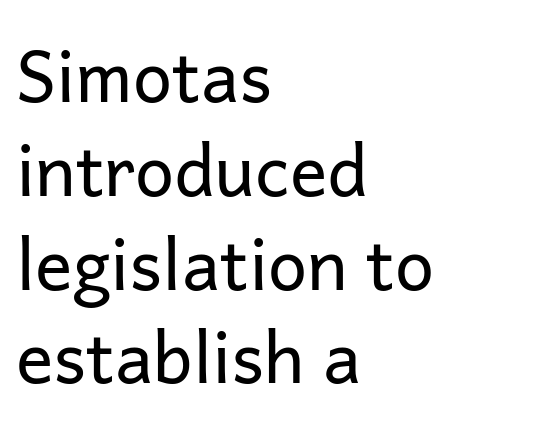
{"serif": "no", "italic": "no", "bold": "no", "weight": "regular", "width": "normal", "stroke_contrast": "low", "x_height": "medium", "monospaced": "no", "underline": "no", "align": "left", "line_spacing": "normal", "line_spacing_ratio": 1.34, "letter_spacing": "normal", "letter_spacing_em": 0.0, "glyph_px": 70}
